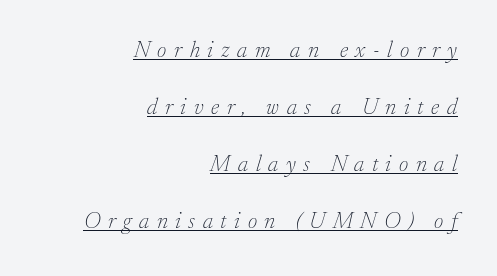
The space between consecutive lines is lavish. Stroke thickness stays within the range of a standard reading face or lighter. The glyphs are accompanied by a horizontal stroke just below them. The type is letterspaced generously, with wide tracking. Slanted lettering throughout. Line endings align vertically; line beginnings do not.
